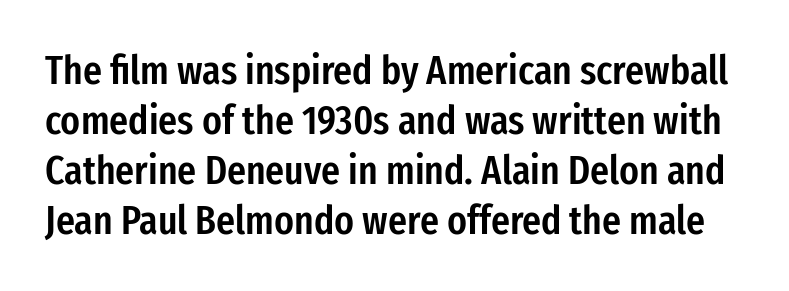
{"serif": "no", "italic": "no", "bold": "semi", "weight": "semibold", "width": "condensed", "stroke_contrast": "low", "x_height": "medium", "monospaced": "no", "underline": "no", "line_spacing_ratio": 1.22, "letter_spacing": "normal", "letter_spacing_em": 0.0, "glyph_px": 41}
